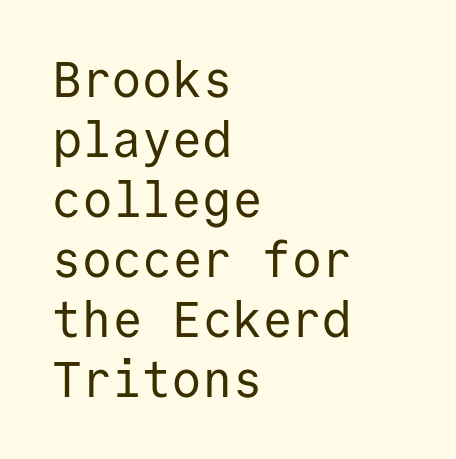
{"serif": "no", "italic": "no", "bold": "no", "weight": "regular", "width": "normal", "stroke_contrast": "low", "x_height": "medium", "monospaced": "yes", "underline": "no", "align": "left", "line_spacing_ratio": 1.2, "letter_spacing": "normal", "letter_spacing_em": 0.0, "glyph_px": 50}
